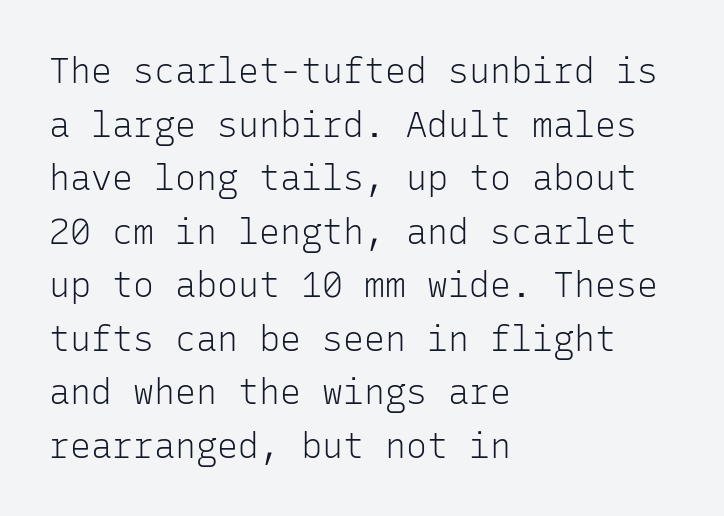
Q: Is the text bold? A: No.
Q: Is the text italic (slanted)? A: No, it is upright.
Q: Is the typeface a serif or a sans-serif typeface? A: Sans-serif.
Q: Is the text underlined? A: No.
Q: How is the paragraph aligned? A: Left-aligned.
Q: Is the spacing between letters normal or unusually wide? A: Normal.
Q: Is the spacing between lines tight, normal or loose? A: Normal.
Q: Width (condensed, normal, or wide)? A: Normal.
Q: Stroke contrast? A: Low.
Q: x-height? A: Medium.
Q: Monospaced? A: Yes.
